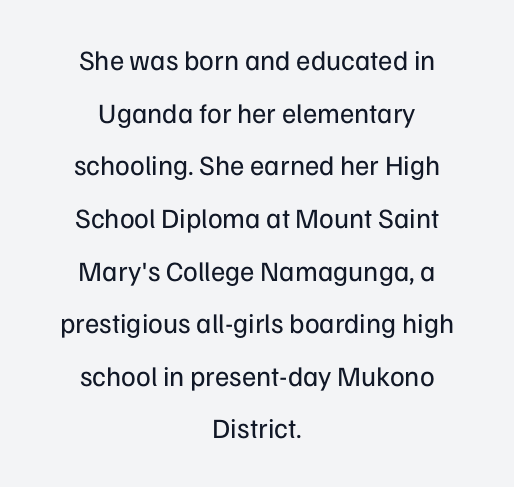
Is there any slant? The stems are plumb. Horizontal alignment here is central, giving a formal, balanced look. Stems here are at most as thick as an everyday book face. These lines keep a tight, regular rhythm from letter to letter. A bare baseline throughout the passage. Grotesque or geometric, the face here clearly has no serifs.
